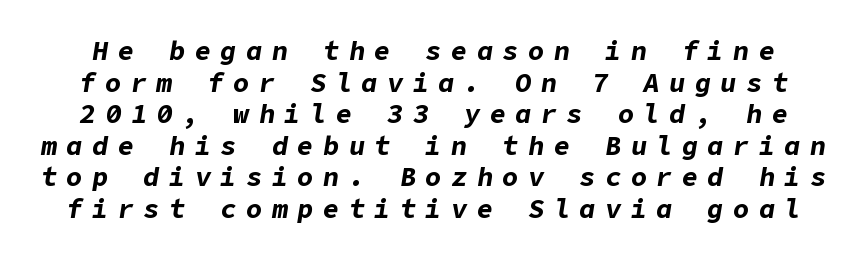
Look at the stroke-to-counter ratio: heavy, a bold. Looking at the ascenders, they clearly lean. The rendering inserts visible extra space after every character. The words here are not underlined.
